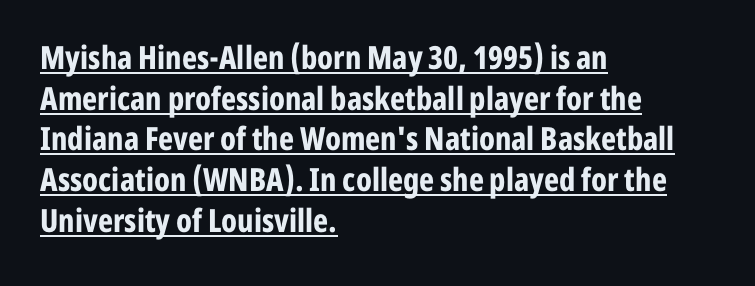
Q: Is the text bold? A: Yes.
Q: Is the text italic (slanted)? A: No, it is upright.
Q: Is the typeface a serif or a sans-serif typeface? A: Sans-serif.
Q: Is the text underlined? A: Yes.
Q: How is the paragraph aligned? A: Left-aligned.
Q: Is the spacing between letters normal or unusually wide? A: Normal.
Q: Is the spacing between lines tight, normal or loose? A: Normal.
Q: Width (condensed, normal, or wide)? A: Condensed.
Q: Stroke contrast? A: Low.
Q: x-height? A: Medium.
Q: Monospaced? A: No.
